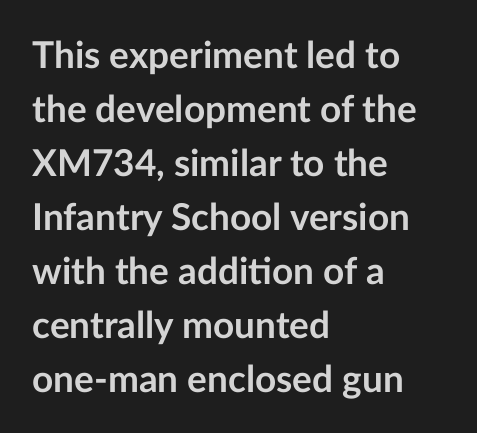
Q: Is the text bold? A: Yes.
Q: Is the text italic (slanted)? A: No, it is upright.
Q: Is the typeface a serif or a sans-serif typeface? A: Sans-serif.
Q: Is the text underlined? A: No.
Q: How is the paragraph aligned? A: Left-aligned.
Q: Is the spacing between letters normal or unusually wide? A: Normal.
Q: Is the spacing between lines tight, normal or loose? A: Normal.
Q: Width (condensed, normal, or wide)? A: Normal.
Q: Stroke contrast? A: Low.
Q: x-height? A: Medium.
Q: Monospaced? A: No.
